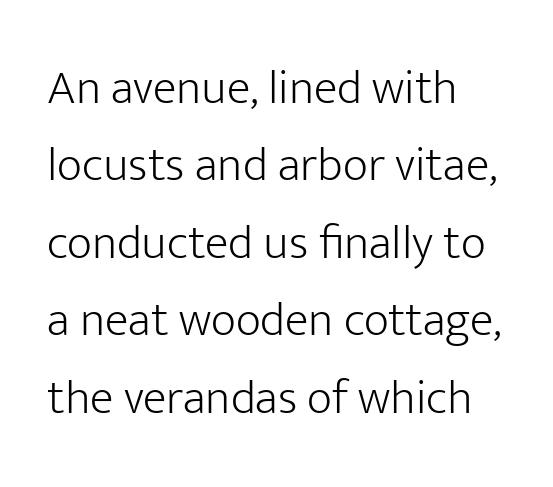
The image shows 49 px light sans-serif type, upright; set left-aligned, normal line spacing (1.58x), normal letter spacing, not underlined; low stroke contrast and a medium x-height.
